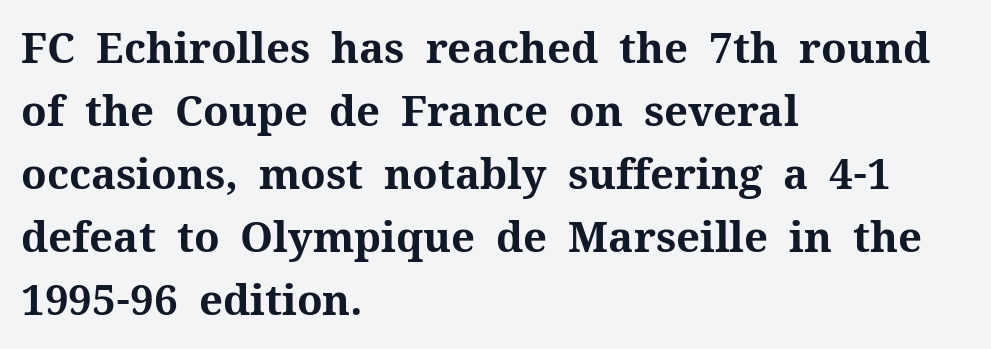
Q: Is the text bold? A: Yes.
Q: Is the text italic (slanted)? A: No, it is upright.
Q: Is the typeface a serif or a sans-serif typeface? A: Serif.
Q: Is the text underlined? A: No.
Q: How is the paragraph aligned? A: Left-aligned.
Q: Is the spacing between letters normal or unusually wide? A: Normal.
Q: Is the spacing between lines tight, normal or loose? A: Normal.
Q: Width (condensed, normal, or wide)? A: Normal.
Q: Stroke contrast? A: Medium.
Q: x-height? A: Medium.
Q: Monospaced? A: No.
